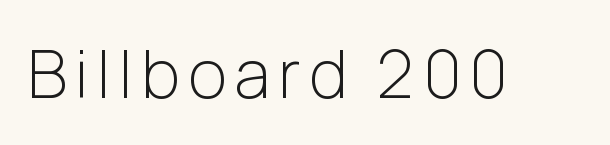
The font family rendered here belongs to the sans-serif group. Descenders hang freely into open space. Looks like regular typesetting: each glyph gets only the width it needs. The specimen reads as upright at a glance. The font sits on the lighter half of the weight spectrum, regular included.
